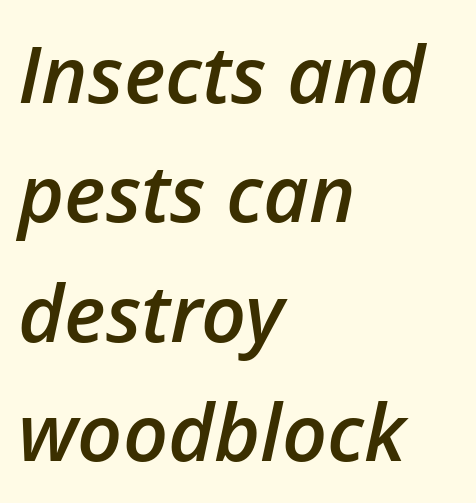
Q: Is the text bold? A: Semi-bold.
Q: Is the text italic (slanted)? A: Yes, it leans right by about 12 degrees.
Q: Is the text underlined? A: No.
Q: How is the paragraph aligned? A: Left-aligned.
Q: Is the spacing between letters normal or unusually wide? A: Normal.
Q: Is the spacing between lines tight, normal or loose? A: Normal.
Q: Width (condensed, normal, or wide)? A: Normal.
Q: Stroke contrast? A: Low.
Q: x-height? A: Medium.
Q: Monospaced? A: No.
